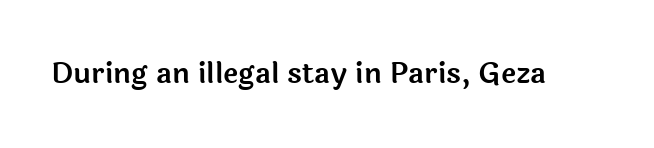
Q: Is the text italic (slanted)? A: No, it is upright.
Q: Is the typeface a serif or a sans-serif typeface? A: Sans-serif.
Q: Is the text underlined? A: No.
Q: Is the spacing between letters normal or unusually wide? A: Normal.
Q: Width (condensed, normal, or wide)? A: Normal.
Q: x-height? A: Medium.
Q: Monospaced? A: No.
